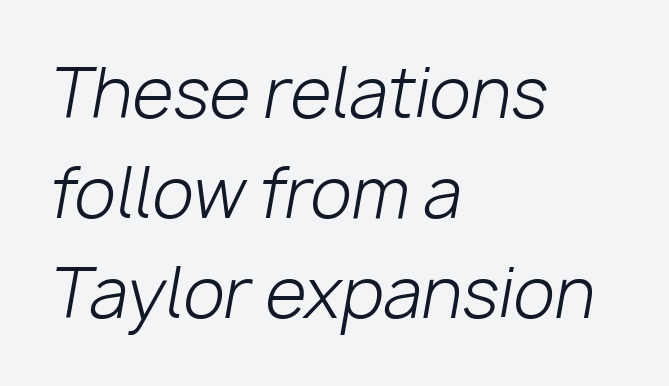
Line spacing here is normal. Short and long lines alike share a common starting point at left. No heavy texture on the line: the type isn't bold. Has an underline been added? It has not.
